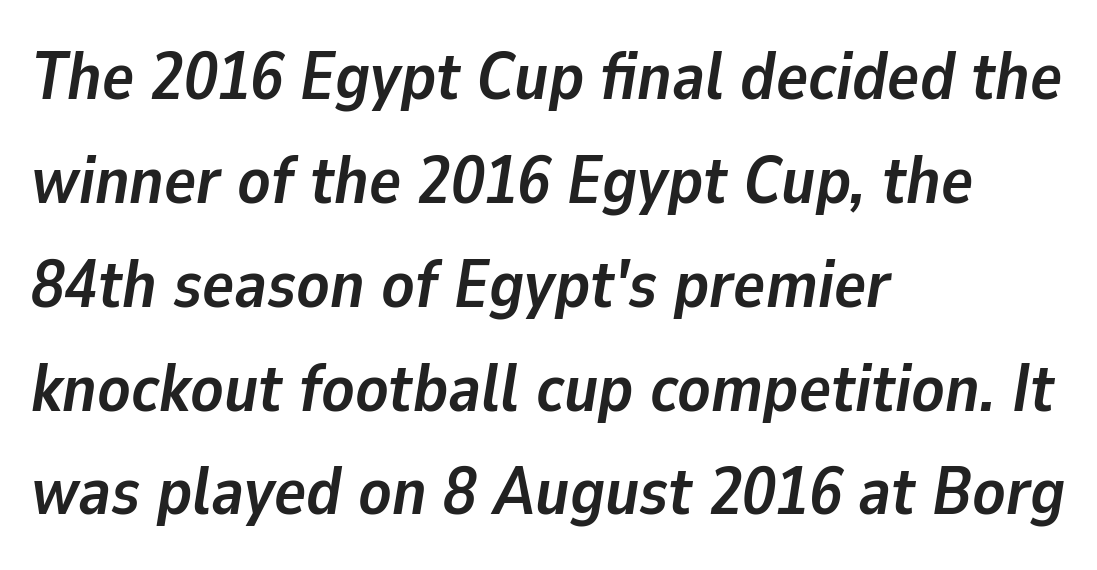
Q: Is the text bold? A: Yes.
Q: Is the text italic (slanted)? A: Yes, it leans right by about 9 degrees.
Q: Is the text underlined? A: No.
Q: How is the paragraph aligned? A: Left-aligned.
Q: Is the spacing between letters normal or unusually wide? A: Normal.
Q: Is the spacing between lines tight, normal or loose? A: Normal.
Q: Width (condensed, normal, or wide)? A: Normal.
Q: Stroke contrast? A: Low.
Q: x-height? A: Medium.
Q: Monospaced? A: No.
